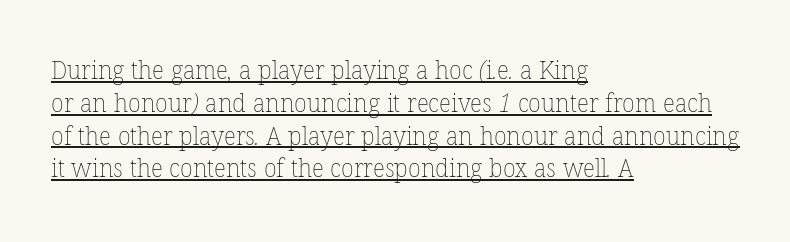
{"bold": "no", "underline": "yes", "align": "left", "line_spacing": "normal", "line_spacing_ratio": 1.26, "letter_spacing": "normal", "letter_spacing_em": 0.0, "glyph_px": 26}
